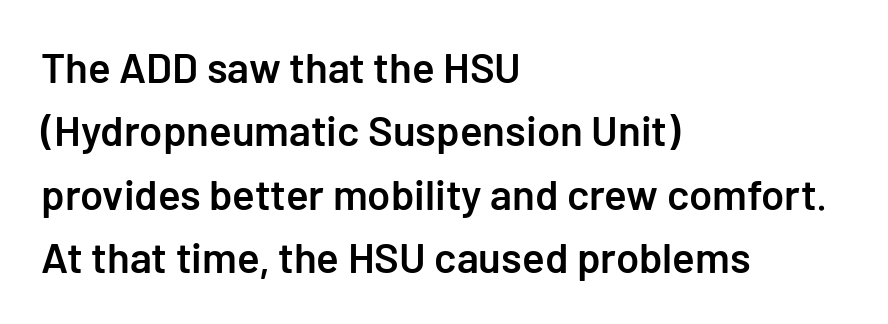
Typographic density is moderately raised because the face is semibold. Leading: standard. When letters stand straight like this, we call the style roman or upright. A bare baseline throughout the passage.
